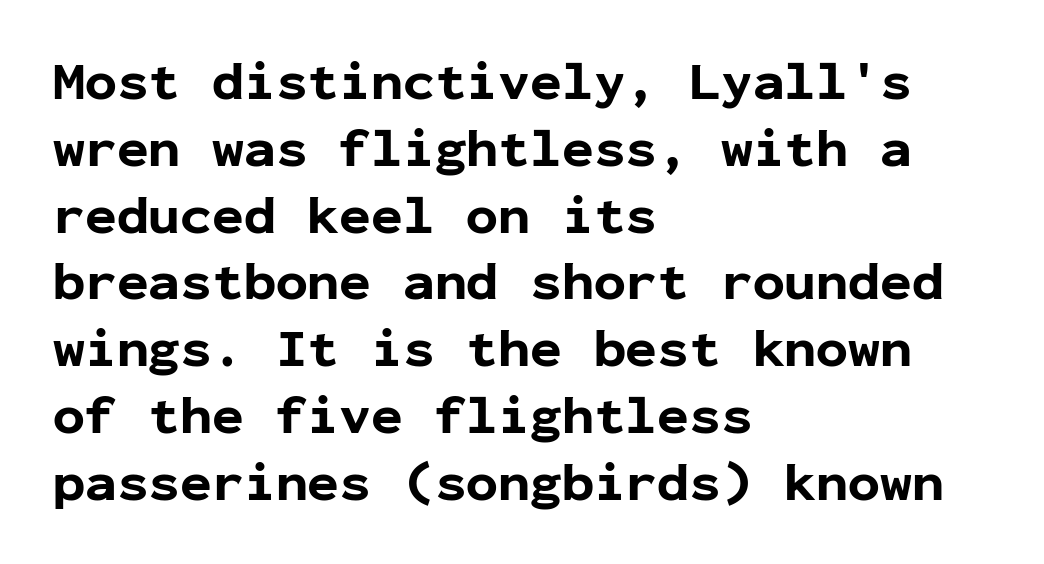
Alignment: flush left. This sample uses a sans-serif face. Vertically, the passage feels balanced, rows spaced as you'd expect. Fixed-width glyphs throughout — classic coding-font behaviour. Plain, unruled lines of type.
